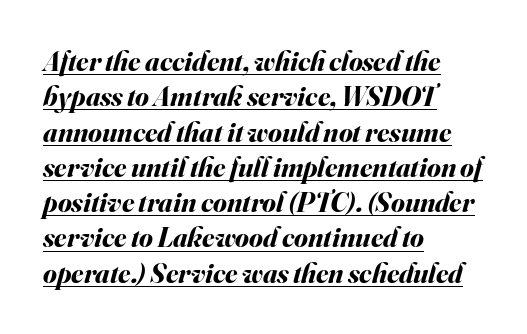
The whole block is typeset with a tilt. The lines sit at an ordinary, default distance from one another. The ragged edge is on the right, which tells us the setting is flush left. The specimen includes a rule beneath the text block's lines.
